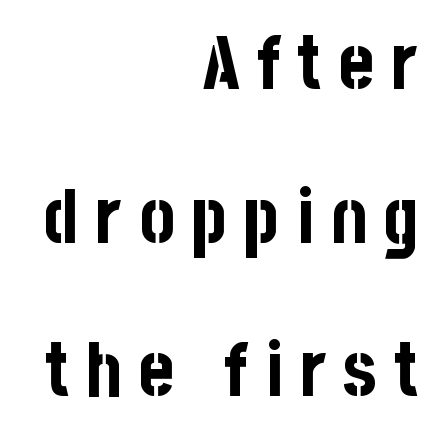
Q: Is the text bold? A: Yes.
Q: Is the text italic (slanted)? A: No, it is upright.
Q: Is the typeface a serif or a sans-serif typeface? A: Sans-serif.
Q: Is the text underlined? A: No.
Q: How is the paragraph aligned? A: Right-aligned.
Q: Is the spacing between letters normal or unusually wide? A: Unusually wide.
Q: Is the spacing between lines tight, normal or loose? A: Loose.
Q: Width (condensed, normal, or wide)? A: Condensed.
Q: Stroke contrast? A: Low.
Q: x-height? A: Large.
Q: Monospaced? A: No.
